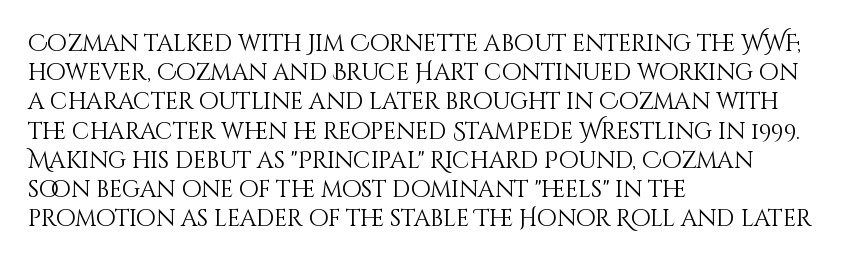
The image shows 23 px text type, upright; set left-aligned, normal line spacing (1.27x), normal letter spacing, not underlined.
